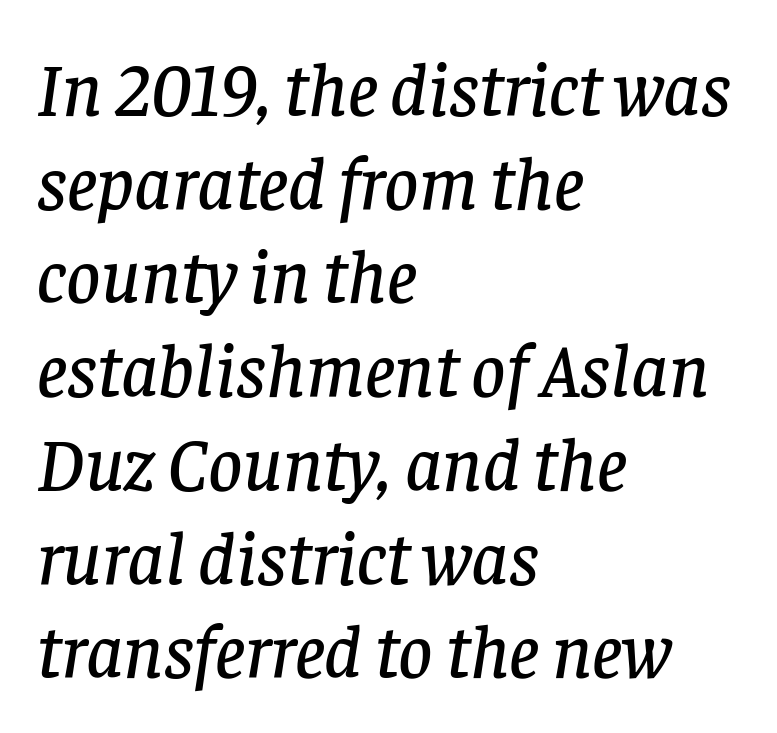
{"serif": "yes", "italic": "yes", "lean": "right", "slant_degrees": 8, "width": "normal", "stroke_contrast": "low", "x_height": "large", "monospaced": "no", "underline": "no", "align": "left", "line_spacing": "normal", "line_spacing_ratio": 1.25, "letter_spacing": "normal", "letter_spacing_em": 0.0, "glyph_px": 75}
